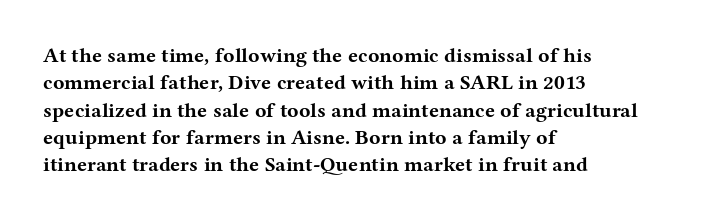
The image shows 21 px bold type, upright; set left-aligned, normal line spacing (1.3x), normal letter spacing, not underlined.
